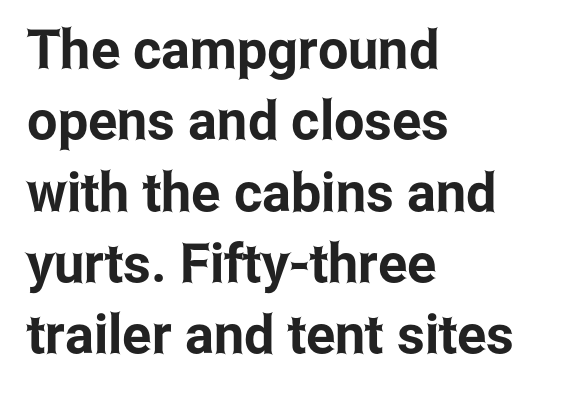
A typesetter would mark this as roman, not italic. The setting favours the left margin, as ordinary paragraphs usually do. A clean baseline with only descenders dipping below it. The passage shown is typed in a proportional face where columns would drift.
